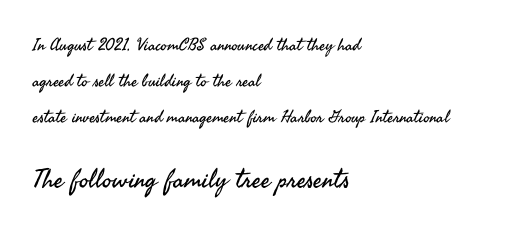
{"bold": "no", "underline": "no", "align": "left", "line_spacing": "loose", "line_spacing_ratio": 2.13, "letter_spacing": "normal", "letter_spacing_em": 0.0, "larger_block": "second", "size_ratio": 1.53, "glyph_px": 26}
